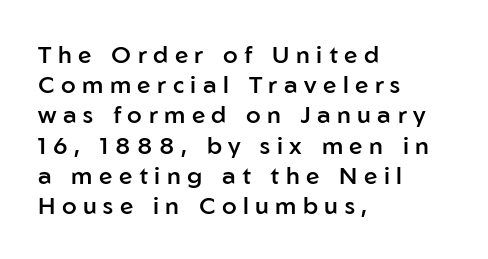
The lines are quadded left. Is there much room between lines? A standard amount, neither cramped nor airy. Words float on clear page, feet unadorned. Rendered with straight, roman letterforms. As a designer I'd log this as weight 600, semibold. Each word looks stretched out because of the extra space between its letters.
